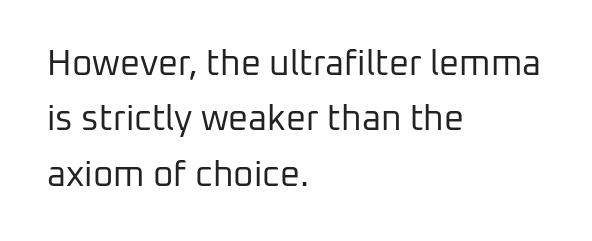
The image shows 35 px regular-weight sans-serif type, upright; set left-aligned, normal line spacing (1.58x), normal letter spacing, not underlined; low stroke contrast and a medium x-height.
